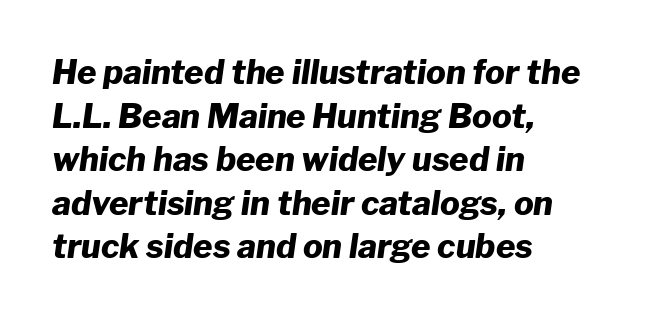
The setting favours the left margin, as ordinary paragraphs usually do. How are the letters spaced? Ordinarily, with no added tracking. Look at the stroke-to-counter ratio: heavy, a bold. The axis of the letterforms is tilted away from vertical.
